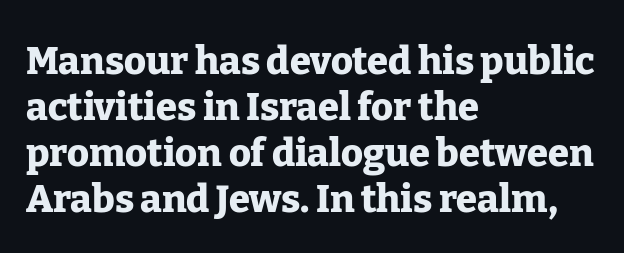
Tracking here is standard; glyphs follow each other at the usual distance. A typesetter would mark this as roman, not italic. Look at the bottom of the vertical strokes: they flare into serifs here. Typeset ragged right — the left edge is the straight one.
